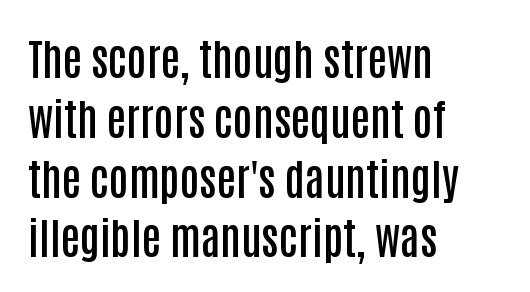
You can tell it's not italic because the verticals are truly vertical. Tracking value appears to be zero — textbook default spacing. The typesetting leans somewhat heavy: a semibold. Caption: multi-line text, flush left, ragged right.
